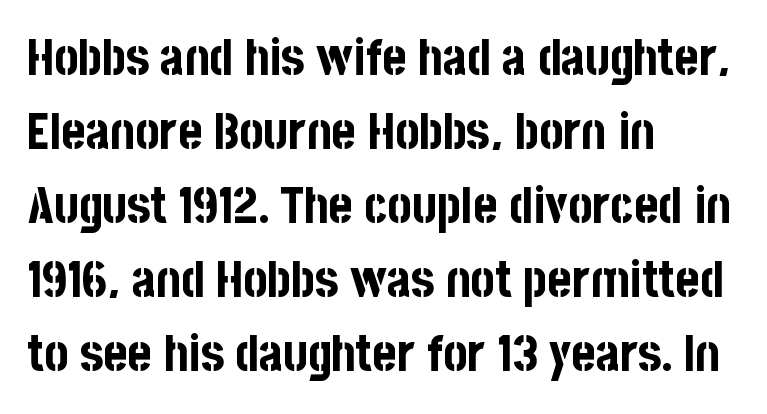
Quick note: not italic, upright. Every letter is thick-stroked: bold, no question. A classic flush-left, rag-right setting is used for this passage. This sample uses a sans-serif face. Tracking here is standard; glyphs follow each other at the usual distance.
